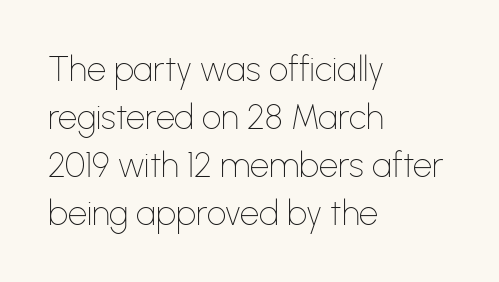
{"serif": "no", "italic": "no", "bold": "no", "weight": "thin", "width": "normal", "stroke_contrast": "low", "x_height": "medium", "monospaced": "no", "underline": "no", "align": "left", "line_spacing": "normal", "line_spacing_ratio": 1.41, "letter_spacing": "normal", "letter_spacing_em": 0.0, "glyph_px": 34}
